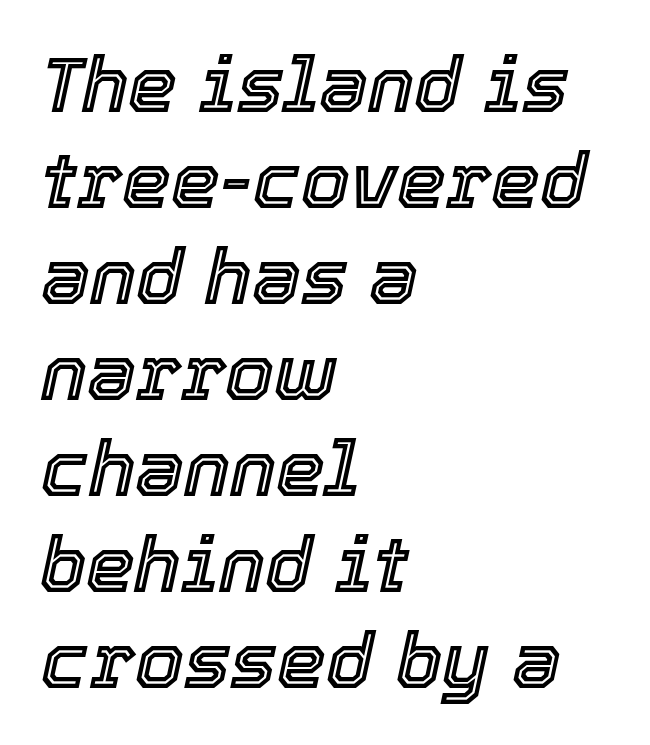
A typesetter would call this proportional, since set widths differ per character. Where is the straight margin? On the left. Nobody touched the tracking dial on this one. Each row of text sits above clean, open space. The letters are slanted; this is an italic face.
